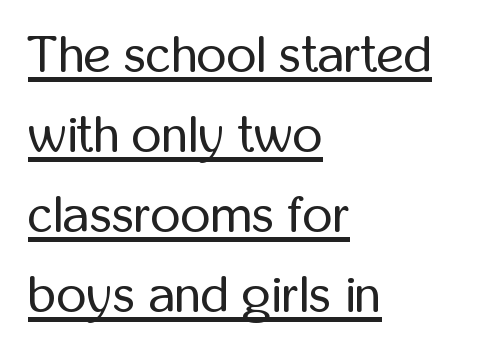
The image shows 52 px regular-weight, condensed sans-serif type, upright; set left-aligned, normal line spacing (1.54x), normal letter spacing, underlined; low stroke contrast and a medium x-height.
